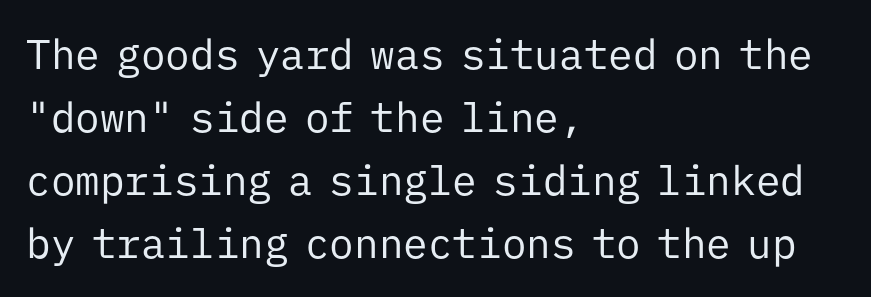
The image shows 41 px regular-weight sans-serif type, upright, monospaced; set left-aligned, normal line spacing (1.54x), normal letter spacing, not underlined; low stroke contrast and a medium x-height.
